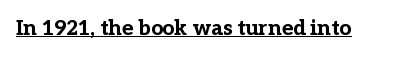
The image shows 21 px bold type, upright; set normal letter spacing, underlined.
